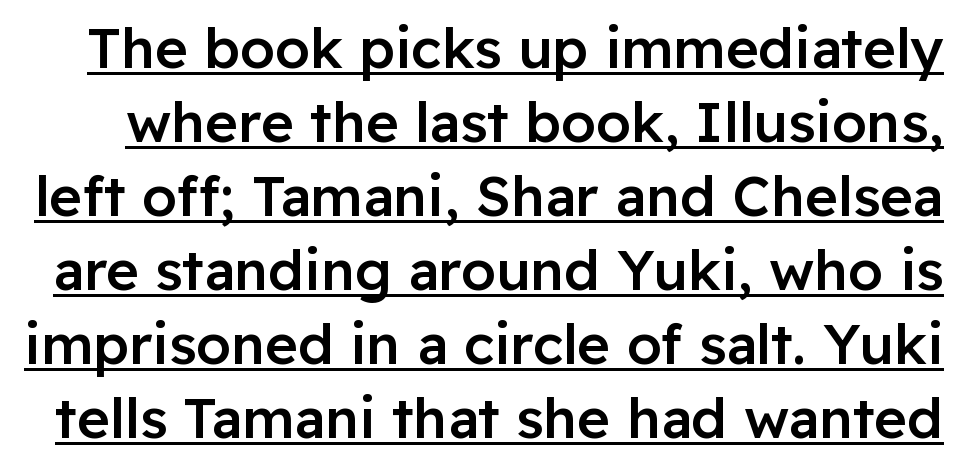
{"serif": "no", "italic": "no", "bold": "semi", "weight": "semibold", "width": "normal", "stroke_contrast": "low", "x_height": "medium", "monospaced": "no", "underline": "yes", "line_spacing": "normal", "line_spacing_ratio": 1.32, "letter_spacing": "normal", "letter_spacing_em": 0.0, "glyph_px": 56}
